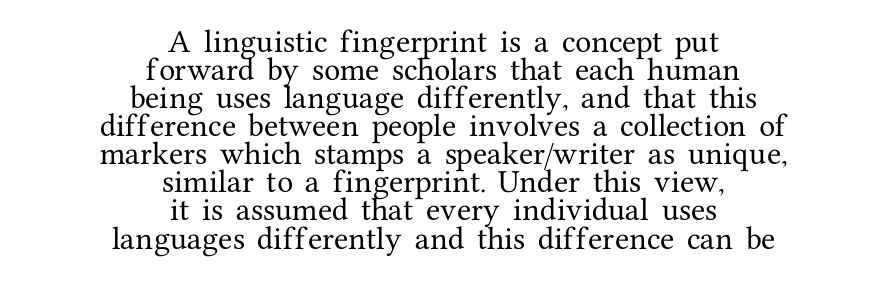
Is there any slant? The stems are plumb. Standard letterfit; no display-style spreading of the glyphs. Leftover space on each line is divided equally before and after the words. The foot of each line stays bare and open. One glance says dense: line gaps are narrower than usual.
